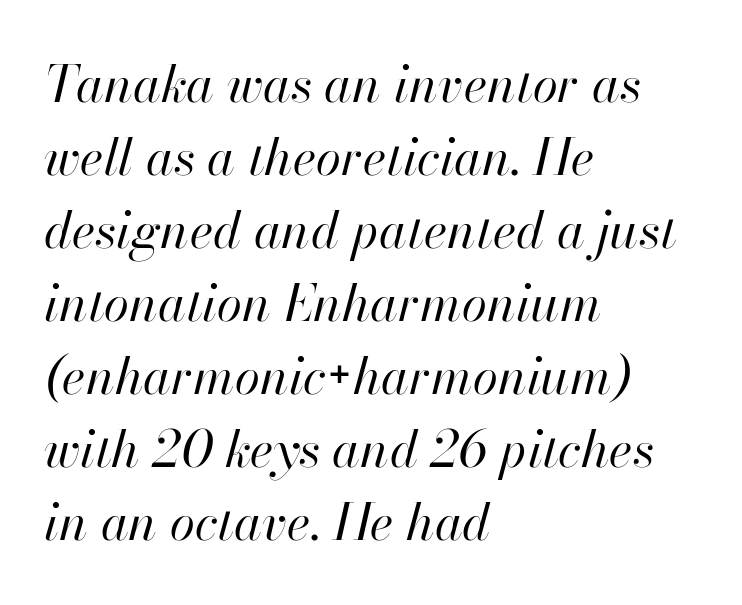
Q: Is the text bold? A: No.
Q: Is the text italic (slanted)? A: Yes, it leans right by about 13 degrees.
Q: Is the text underlined? A: No.
Q: How is the paragraph aligned? A: Left-aligned.
Q: Is the spacing between letters normal or unusually wide? A: Normal.
Q: Is the spacing between lines tight, normal or loose? A: Normal.
Q: Width (condensed, normal, or wide)? A: Normal.
Q: Stroke contrast? A: High.
Q: x-height? A: Small.
Q: Monospaced? A: No.
